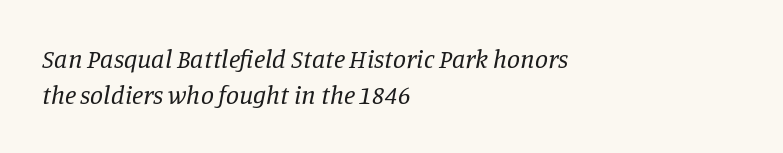
{"italic": "yes", "lean": "right", "slant_degrees": 11, "bold": "no", "underline": "no", "align": "left", "line_spacing": "normal", "line_spacing_ratio": 1.38, "letter_spacing": "normal", "letter_spacing_em": 0.0, "glyph_px": 26}
